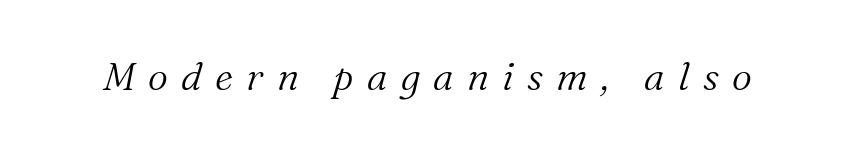
Q: Is the text bold? A: No.
Q: Is the text italic (slanted)? A: Yes, it leans right by about 16 degrees.
Q: Is the typeface a serif or a sans-serif typeface? A: Serif.
Q: Is the text underlined? A: No.
Q: Is the spacing between letters normal or unusually wide? A: Unusually wide.
Q: Width (condensed, normal, or wide)? A: Normal.
Q: Stroke contrast? A: Medium.
Q: x-height? A: Medium.
Q: Monospaced? A: No.
